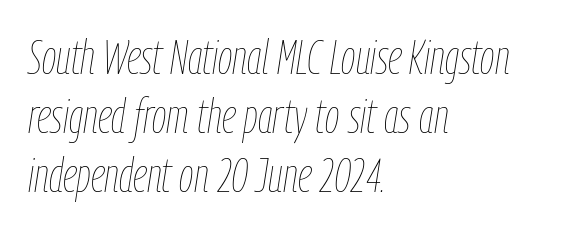
Weight: in the light-to-regular range. In terms of leading, this rendering sits right in the middle. Words float on clear page, feet unadorned. Compared with typical body copy, the letter spacing here is the same. The whole block is typeset with a tilt. Typeset ragged right — the left edge is the straight one.
